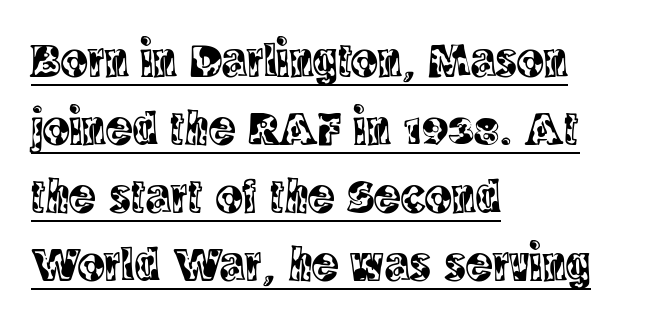
{"serif": "yes", "italic": "no", "width": "condensed", "x_height": "large", "monospaced": "no", "underline": "yes", "align": "left", "line_spacing": "normal", "line_spacing_ratio": 1.36, "letter_spacing": "normal", "letter_spacing_em": 0.0, "glyph_px": 50}
